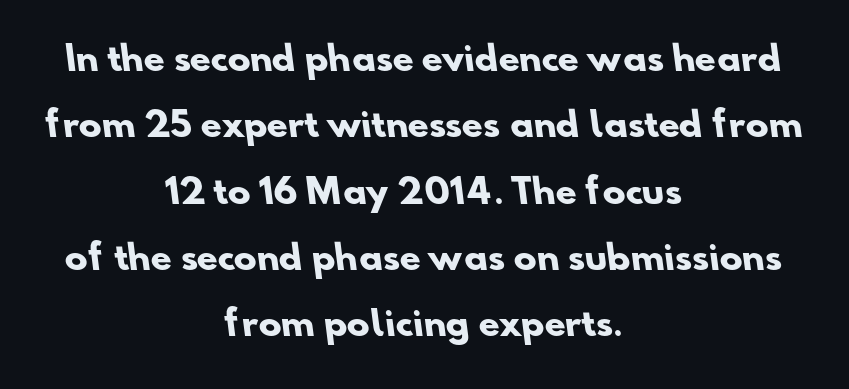
The image shows 34 px heavy sans-serif type; set centered, loose line spacing (1.95x), normal letter spacing, not underlined; low stroke contrast and a small x-height.
